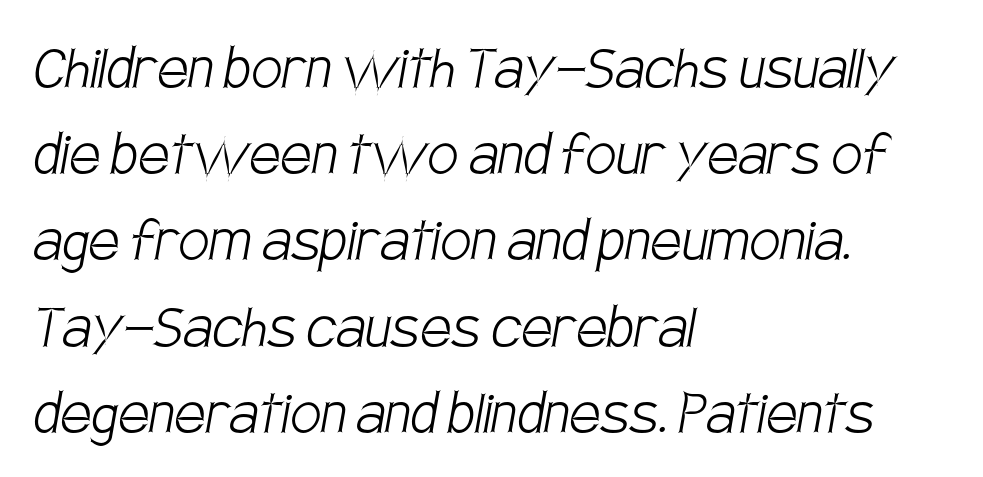
Q: Is the text bold? A: No.
Q: Is the typeface a serif or a sans-serif typeface? A: Sans-serif.
Q: Is the text underlined? A: No.
Q: How is the paragraph aligned? A: Left-aligned.
Q: Is the spacing between letters normal or unusually wide? A: Normal.
Q: Is the spacing between lines tight, normal or loose? A: Normal.
Q: Width (condensed, normal, or wide)? A: Condensed.
Q: Stroke contrast? A: Low.
Q: x-height? A: Large.
Q: Monospaced? A: No.
